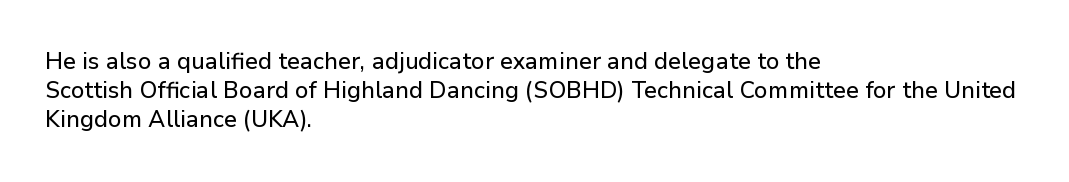
Q: Is the text italic (slanted)? A: No, it is upright.
Q: Is the text underlined? A: No.
Q: How is the paragraph aligned? A: Left-aligned.
Q: Is the spacing between letters normal or unusually wide? A: Normal.
Q: Is the spacing between lines tight, normal or loose? A: Normal.
